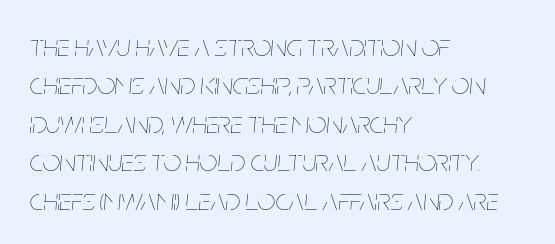
The letterforms sit shoulder to shoulder at normal distance. This sample is left-justified, so line endings fall wherever the words run out. Stems here are at most as thick as an everyday book face. The zone under the glyphs is completely vacant.
